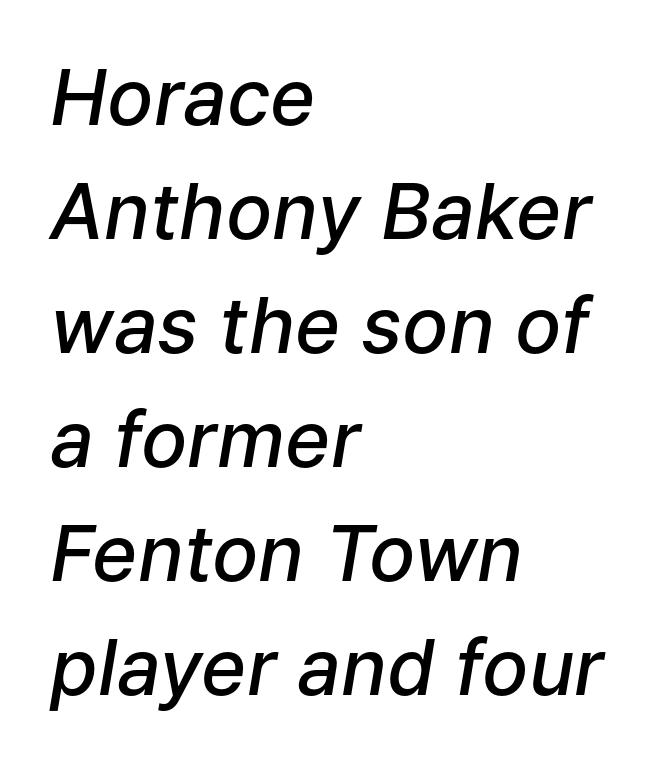
{"italic": "yes", "lean": "right", "slant_degrees": 9, "bold": "semi", "weight": "semibold", "width": "normal", "stroke_contrast": "low", "x_height": "medium", "monospaced": "no", "underline": "no", "align": "left", "line_spacing": "normal", "line_spacing_ratio": 1.48, "letter_spacing": "normal", "letter_spacing_em": 0.0, "glyph_px": 77}
